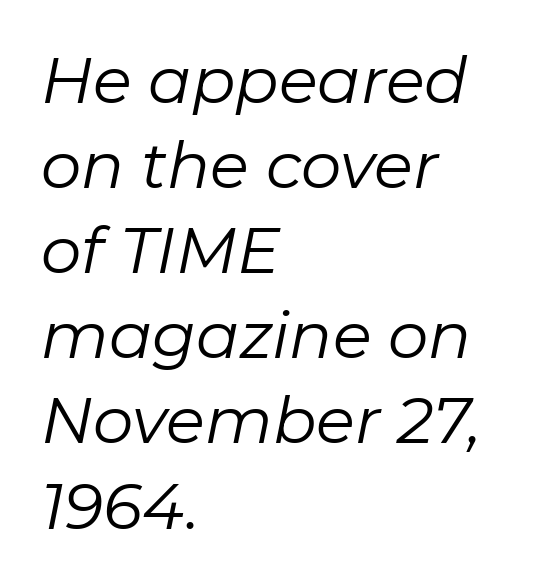
Caption: multi-line text, flush left, ragged right. Notice how the stems are inclined rather than vertical — that's the hallmark of italics. Looks like regular typesetting: each glyph gets only the width it needs. Quick note: interline space is typical. The space beneath each line is pristine and unruled.
